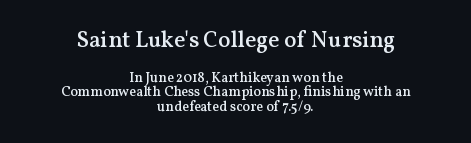
Q: Is the text bold? A: Semi-bold.
Q: Is the text italic (slanted)? A: No, it is upright.
Q: Is the text underlined? A: No.
Q: How is the paragraph aligned? A: Centered.
Q: Is the spacing between letters normal or unusually wide? A: Normal.
Q: Is the spacing between lines tight, normal or loose? A: Tight.
Q: Which block of text is set in a larger size, the first (top) or the second (bottom)? A: The first (top) one.
